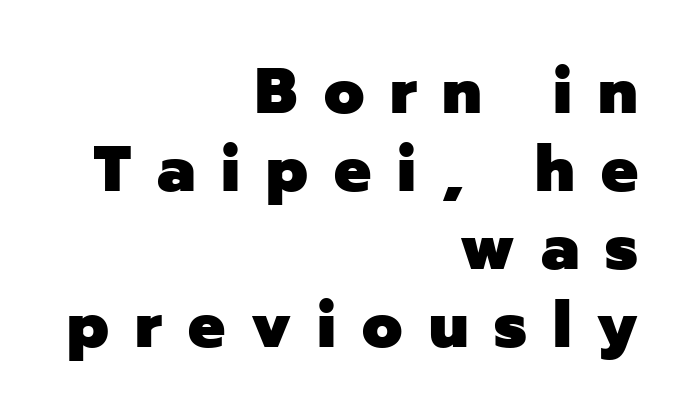
{"serif": "no", "italic": "no", "bold": "yes", "weight": "heavy", "width": "normal", "stroke_contrast": "low", "x_height": "medium", "monospaced": "no", "underline": "no", "align": "right", "line_spacing_ratio": 1.2, "letter_spacing": "wide", "letter_spacing_em": 0.4, "glyph_px": 65}
